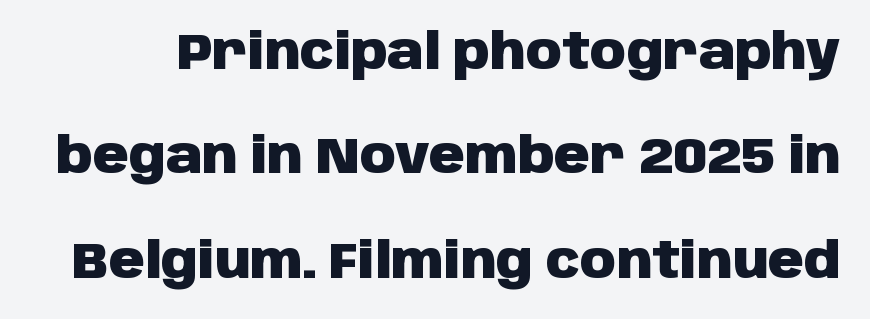
This rendering features lettering with no underline. Note the varied advance widths — an 'i' is clearly narrower than an 'm'. Here the glyphs are tracked normally, forming tight word shapes. Does the leading feel generous? Absolutely, it's lavish. Grotesque or geometric, the face here clearly has no serifs.
